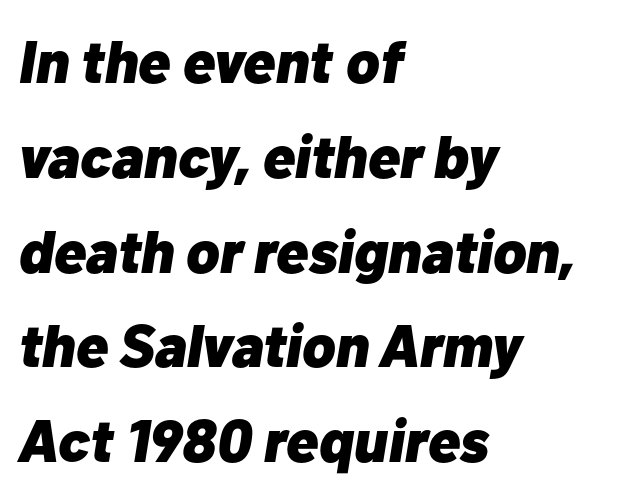
The image shows 60 px heavy type, italic (leaning right); set left-aligned, normal line spacing (1.58x), normal letter spacing, not underlined; low stroke contrast and a medium x-height.
